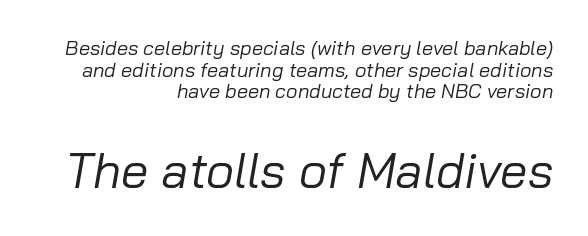
The image shows 49 px regular-weight type, italic (leaning right); set right-aligned, tight line spacing (1.08x), normal letter spacing, not underlined; the second (bottom) block is 2.45x larger; low stroke contrast and a medium x-height.
